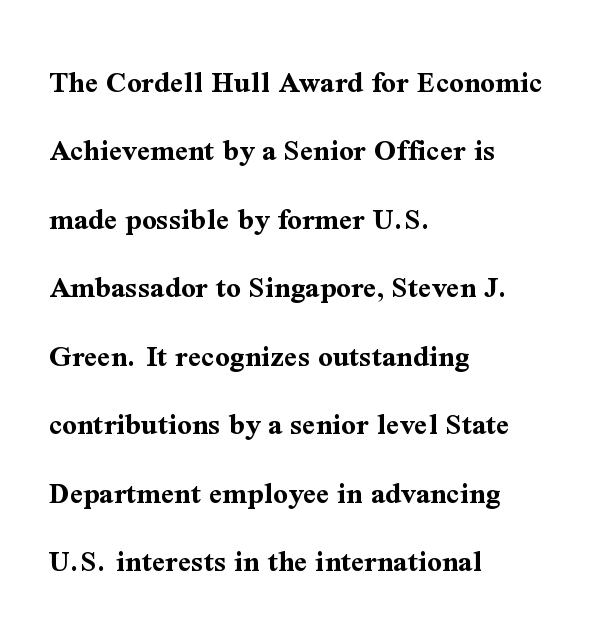
How heavy is the stroke? Heavy — this is a bold. Plain, unruled lines of type. In terms of posture, this sample is upright. This block would shrink considerably if given ordinary leading; it's expanded now.
